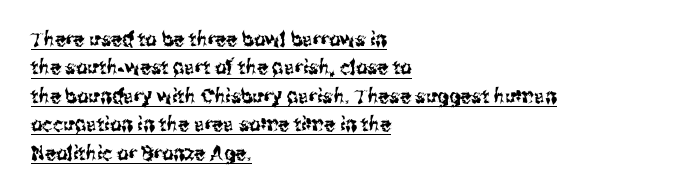
{"italic": "no", "underline": "yes", "align": "left", "line_spacing": "normal", "line_spacing_ratio": 1.42, "letter_spacing": "normal", "letter_spacing_em": 0.0, "glyph_px": 20}
